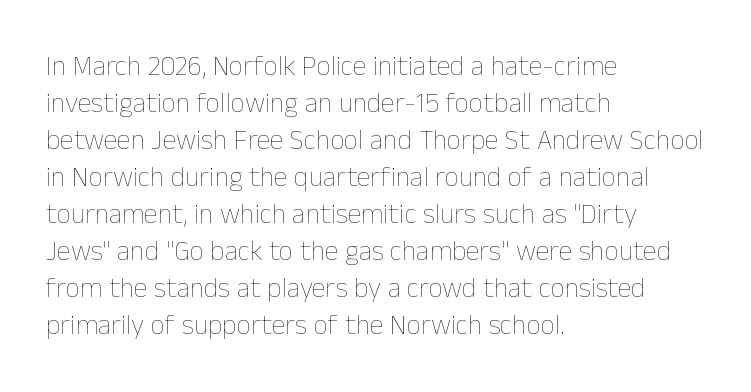
Here the designer chose a conventional face with non-uniform glyph widths. Unmarked baselines from the first word to the last. One glance says typical: line gaps are just what's usual. Look at the tracking — it's just the regular setting, nothing added. The letterforms sit at book weight or below. The axis of the letterforms is exactly vertical.
